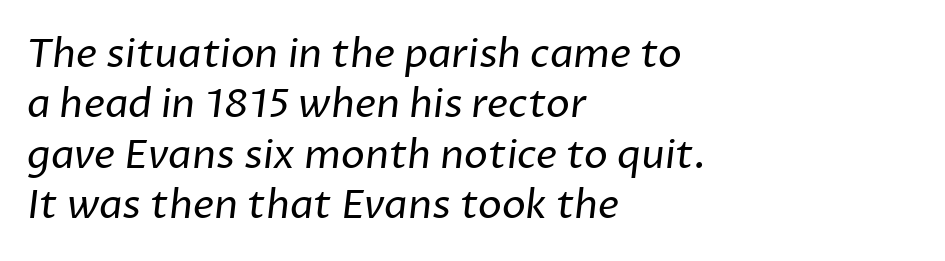
{"serif": "no", "bold": "no", "weight": "regular", "width": "normal", "stroke_contrast": "low", "x_height": "medium", "monospaced": "no", "underline": "no", "align": "left", "line_spacing": "normal", "line_spacing_ratio": 1.26, "letter_spacing": "normal", "letter_spacing_em": 0.0, "glyph_px": 40}
